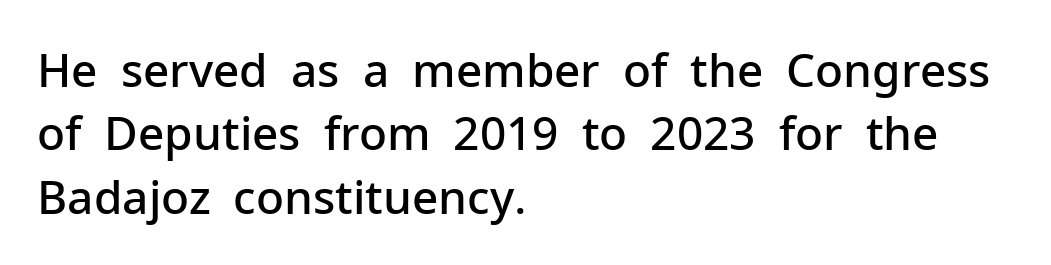
Q: Is the text bold? A: Semi-bold.
Q: Is the text italic (slanted)? A: No, it is upright.
Q: Is the typeface a serif or a sans-serif typeface? A: Sans-serif.
Q: Is the text underlined? A: No.
Q: How is the paragraph aligned? A: Left-aligned.
Q: Is the spacing between letters normal or unusually wide? A: Normal.
Q: Is the spacing between lines tight, normal or loose? A: Normal.
Q: Width (condensed, normal, or wide)? A: Normal.
Q: Stroke contrast? A: Low.
Q: x-height? A: Medium.
Q: Monospaced? A: No.
